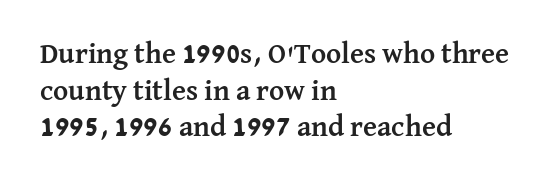
{"serif": "yes", "italic": "no", "bold": "yes", "weight": "semibold", "width": "normal", "stroke_contrast": "medium", "x_height": "medium", "monospaced": "no", "underline": "no", "align": "left", "line_spacing": "normal", "line_spacing_ratio": 1.26, "letter_spacing": "normal", "letter_spacing_em": 0.0, "glyph_px": 29}
